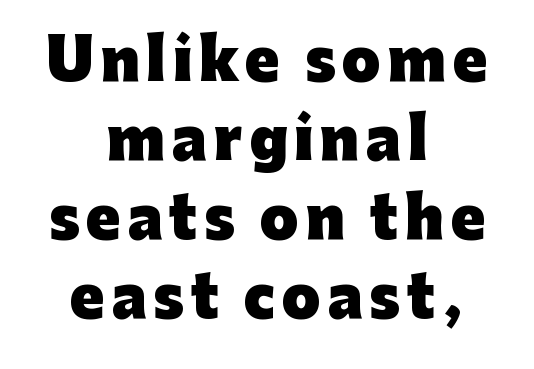
{"serif": "no", "italic": "no", "bold": "yes", "weight": "heavy", "width": "normal", "stroke_contrast": "low", "x_height": "medium", "monospaced": "no", "underline": "no", "align": "center", "line_spacing": "normal", "line_spacing_ratio": 1.41, "glyph_px": 56}
